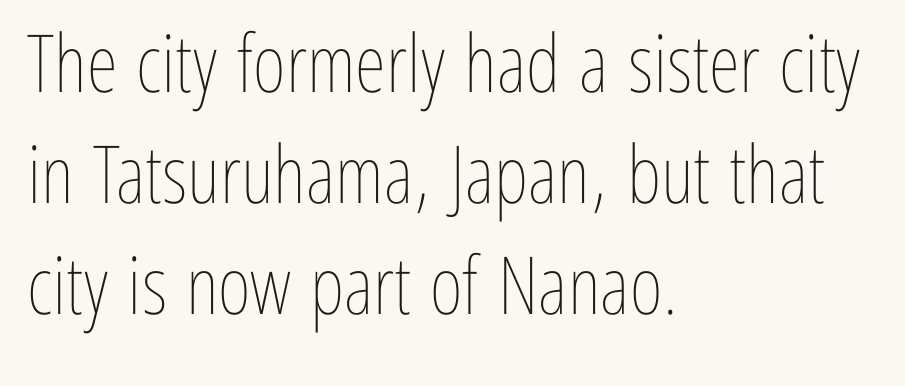
{"italic": "no", "bold": "no", "weight": "thin", "width": "condensed", "stroke_contrast": "low", "x_height": "medium", "monospaced": "no", "underline": "no", "align": "left", "line_spacing": "normal", "line_spacing_ratio": 1.39, "letter_spacing": "normal", "letter_spacing_em": 0.0, "glyph_px": 80}
